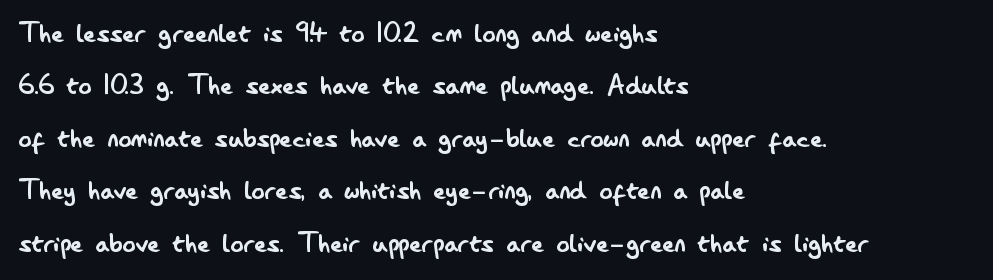
{"serif": "no", "italic": "no", "bold": "no", "weight": "regular", "width": "condensed", "stroke_contrast": "low", "x_height": "small", "monospaced": "no", "underline": "no", "align": "left", "line_spacing": "normal", "line_spacing_ratio": 1.59, "letter_spacing": "normal", "letter_spacing_em": 0.0, "glyph_px": 33}
